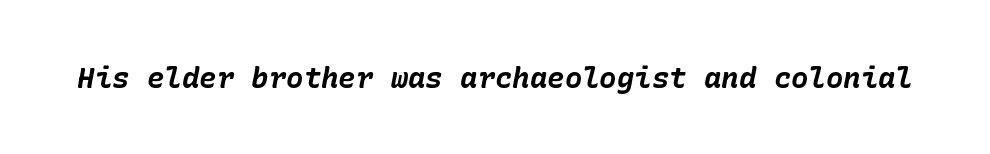
Q: Is the text bold? A: Yes.
Q: Is the text italic (slanted)? A: Yes, it leans right by about 10 degrees.
Q: Is the text underlined? A: No.
Q: Is the spacing between letters normal or unusually wide? A: Normal.
Q: Width (condensed, normal, or wide)? A: Normal.
Q: Stroke contrast? A: Low.
Q: x-height? A: Medium.
